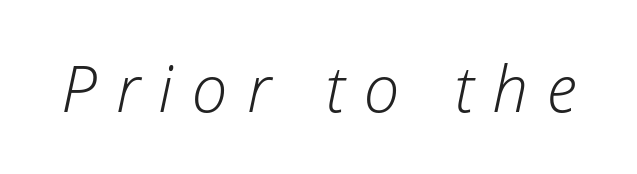
Q: Is the text bold? A: No.
Q: Is the text italic (slanted)? A: Yes, it leans right by about 12 degrees.
Q: Is the text underlined? A: No.
Q: Is the spacing between letters normal or unusually wide? A: Unusually wide.
Q: Width (condensed, normal, or wide)? A: Normal.
Q: Stroke contrast? A: Low.
Q: x-height? A: Medium.
Q: Monospaced? A: No.
